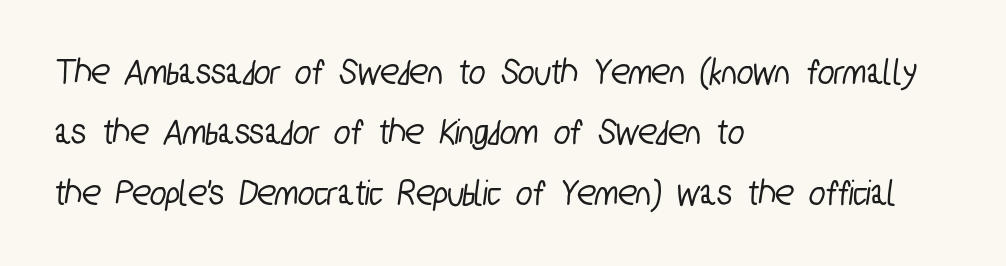
Quick note: interline space is typical. In CSS terms this would be text-align: left. Note the varied advance widths — an 'i' is clearly narrower than an 'm'. Observe the absence of serifs on each vertical stroke in this sample. Tracking here is standard; glyphs follow each other at the usual distance. The string is rendered with underlining switched off.
